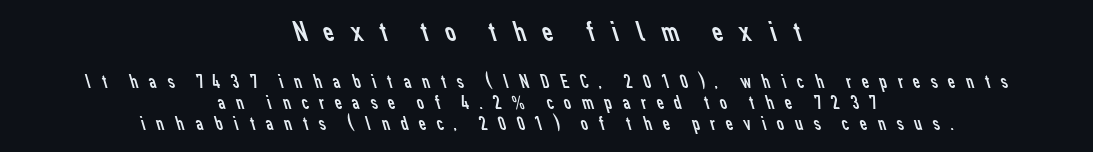
Q: Is the text bold? A: No.
Q: Is the typeface a serif or a sans-serif typeface? A: Sans-serif.
Q: Is the text underlined? A: No.
Q: How is the paragraph aligned? A: Centered.
Q: Is the spacing between letters normal or unusually wide? A: Unusually wide.
Q: Is the spacing between lines tight, normal or loose? A: Tight.
Q: Which block of text is set in a larger size, the first (top) or the second (bottom)? A: The first (top) one.
Q: Width (condensed, normal, or wide)? A: Normal.
Q: Stroke contrast? A: Low.
Q: x-height? A: Medium.
Q: Monospaced? A: No.
